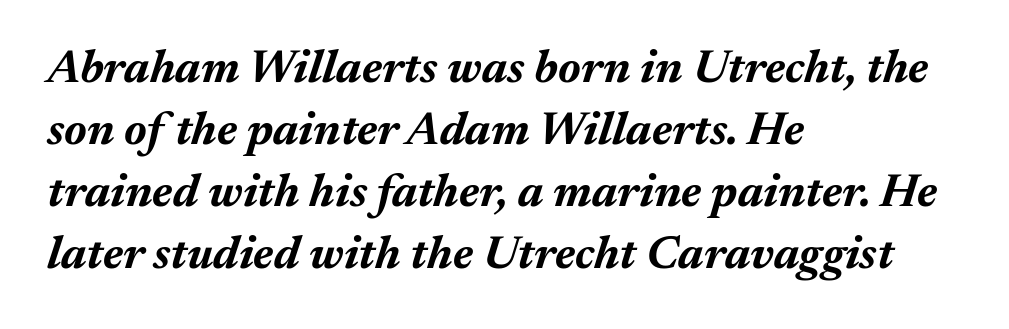
{"italic": "yes", "lean": "right", "slant_degrees": 17, "bold": "yes", "weight": "bold", "width": "normal", "stroke_contrast": "medium", "x_height": "medium", "monospaced": "no", "underline": "no", "align": "left", "line_spacing": "normal", "line_spacing_ratio": 1.32, "letter_spacing": "normal", "letter_spacing_em": 0.0, "glyph_px": 47}
